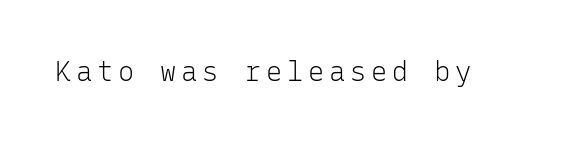
{"italic": "no", "bold": "no", "underline": "no", "glyph_px": 27}
